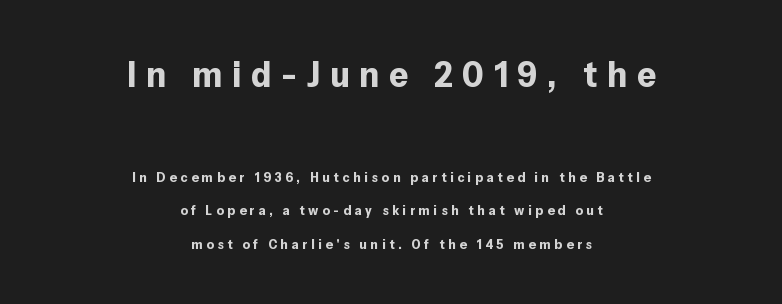
Q: Is the text bold? A: Yes.
Q: Is the text italic (slanted)? A: No, it is upright.
Q: Is the typeface a serif or a sans-serif typeface? A: Sans-serif.
Q: Is the text underlined? A: No.
Q: How is the paragraph aligned? A: Centered.
Q: Is the spacing between letters normal or unusually wide? A: Unusually wide.
Q: Is the spacing between lines tight, normal or loose? A: Loose.
Q: Which block of text is set in a larger size, the first (top) or the second (bottom)? A: The first (top) one.
Q: Width (condensed, normal, or wide)? A: Normal.
Q: Stroke contrast? A: Low.
Q: x-height? A: Medium.
Q: Monospaced? A: No.
